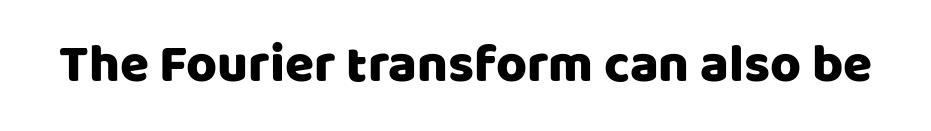
The image shows 53 px sans-serif type, upright; set normal letter spacing, not underlined; low stroke contrast and a large x-height.
